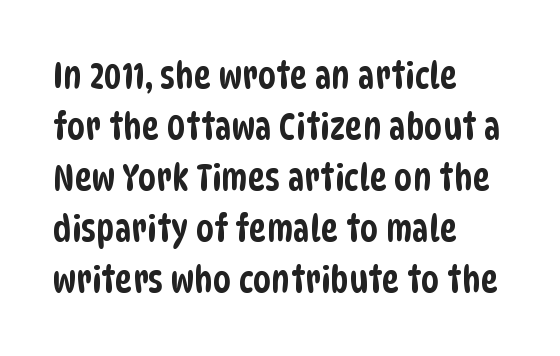
Q: Is the typeface a serif or a sans-serif typeface? A: Sans-serif.
Q: Is the text underlined? A: No.
Q: How is the paragraph aligned? A: Left-aligned.
Q: Is the spacing between letters normal or unusually wide? A: Normal.
Q: Is the spacing between lines tight, normal or loose? A: Normal.
Q: Width (condensed, normal, or wide)? A: Condensed.
Q: Stroke contrast? A: Low.
Q: x-height? A: Large.
Q: Monospaced? A: No.
